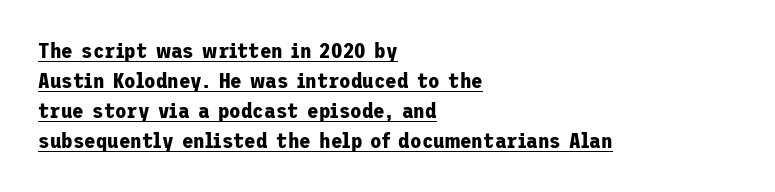
{"italic": "no", "bold": "yes", "underline": "yes", "align": "left", "line_spacing": "normal", "line_spacing_ratio": 1.43, "letter_spacing": "normal", "letter_spacing_em": 0.0, "glyph_px": 21}
